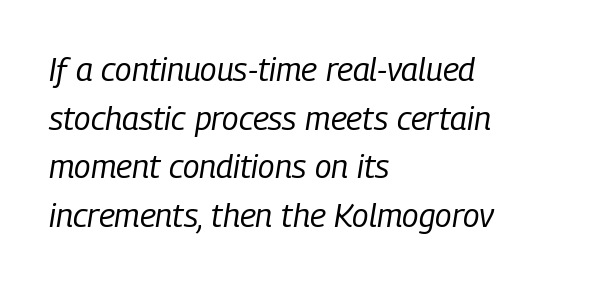
The image shows 33 px regular-weight, condensed type, italic (leaning right); set left-aligned, normal line spacing (1.47x), normal letter spacing, not underlined; low stroke contrast and a medium x-height.
